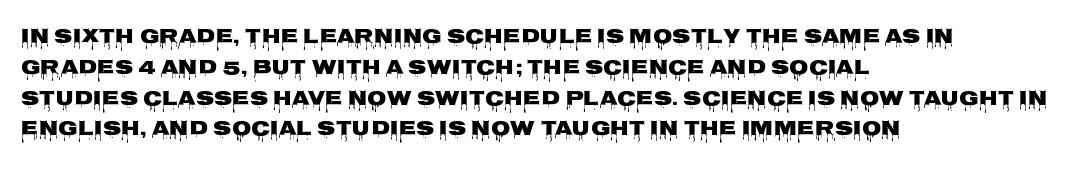
{"italic": "no", "bold": "yes", "underline": "no", "align": "left", "line_spacing": "normal", "line_spacing_ratio": 1.54, "letter_spacing": "normal", "letter_spacing_em": 0.0, "glyph_px": 20}
